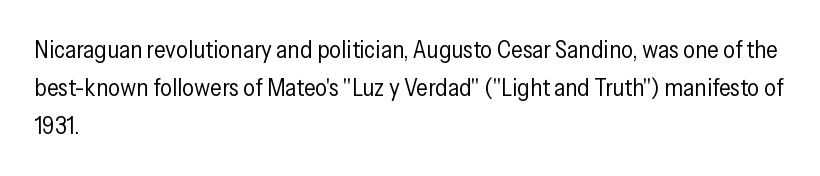
Q: Is the text bold? A: No.
Q: Is the text italic (slanted)? A: No, it is upright.
Q: Is the text underlined? A: No.
Q: How is the paragraph aligned? A: Left-aligned.
Q: Is the spacing between letters normal or unusually wide? A: Normal.
Q: Is the spacing between lines tight, normal or loose? A: Normal.
